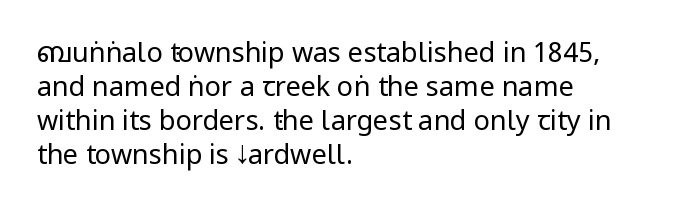
The image shows 27 px text type, upright; set left-aligned, normal line spacing (1.26x), normal letter spacing, not underlined.
